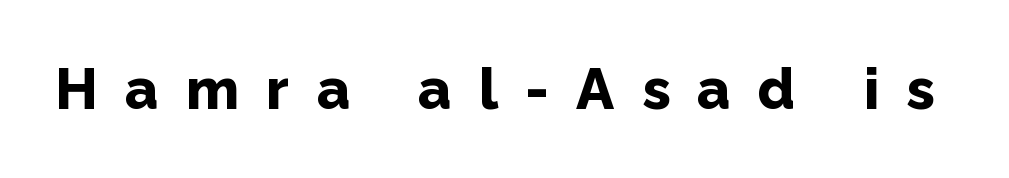
Q: Is the text bold? A: Yes.
Q: Is the text italic (slanted)? A: No, it is upright.
Q: Is the typeface a serif or a sans-serif typeface? A: Sans-serif.
Q: Is the text underlined? A: No.
Q: Is the spacing between letters normal or unusually wide? A: Unusually wide.
Q: Width (condensed, normal, or wide)? A: Normal.
Q: Stroke contrast? A: Low.
Q: x-height? A: Medium.
Q: Monospaced? A: No.
